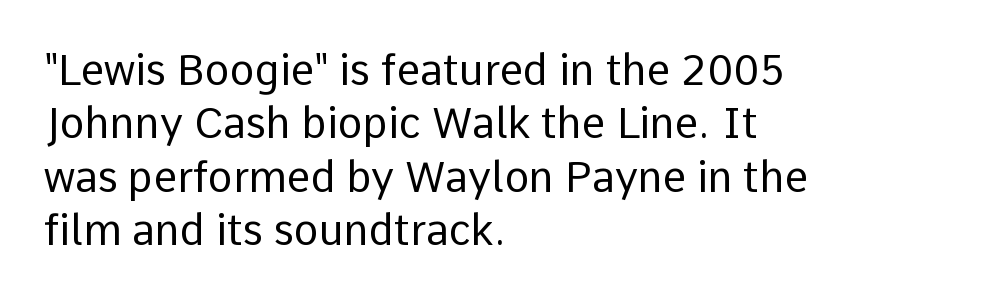
Q: Is the text bold? A: No.
Q: Is the text italic (slanted)? A: No, it is upright.
Q: Is the typeface a serif or a sans-serif typeface? A: Sans-serif.
Q: Is the text underlined? A: No.
Q: How is the paragraph aligned? A: Left-aligned.
Q: Is the spacing between letters normal or unusually wide? A: Normal.
Q: Is the spacing between lines tight, normal or loose? A: Normal.
Q: Width (condensed, normal, or wide)? A: Normal.
Q: Stroke contrast? A: Low.
Q: x-height? A: Medium.
Q: Monospaced? A: No.
